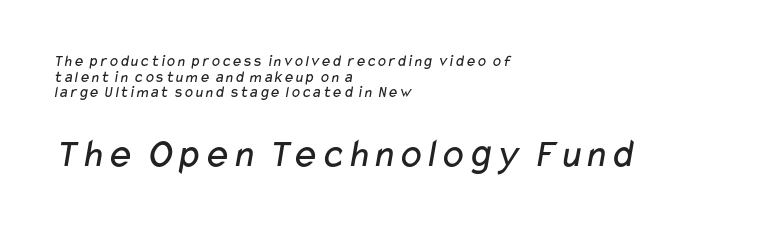
Q: Is the text bold? A: No.
Q: Is the typeface a serif or a sans-serif typeface? A: Sans-serif.
Q: Is the text underlined? A: No.
Q: How is the paragraph aligned? A: Left-aligned.
Q: Is the spacing between letters normal or unusually wide? A: Normal.
Q: Is the spacing between lines tight, normal or loose? A: Tight.
Q: Which block of text is set in a larger size, the first (top) or the second (bottom)? A: The second (bottom) one.
Q: Width (condensed, normal, or wide)? A: Wide.
Q: Stroke contrast? A: Low.
Q: x-height? A: Medium.
Q: Monospaced? A: No.
